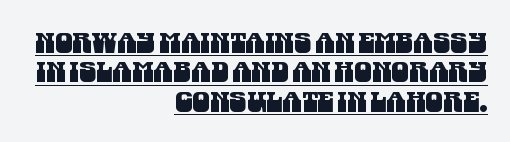
{"serif": "no", "width": "condensed", "stroke_contrast": "medium", "x_height": "large", "monospaced": "no", "underline": "yes", "align": "right", "line_spacing": "tight", "line_spacing_ratio": 1.05, "letter_spacing": "normal", "letter_spacing_em": 0.0, "glyph_px": 28}
